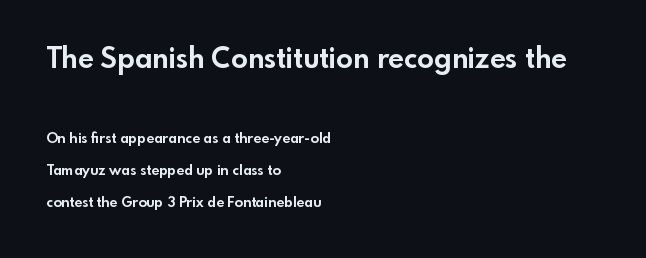
The letters in the upper block stand taller than those in the block below. Notice the wide empty band between every row — that's loose leading. Every row of glyphs begins at an identical x-position on the left. Proportional: the letters do not fall into vertical columns. No italicization has been applied; the sample stays upright.
